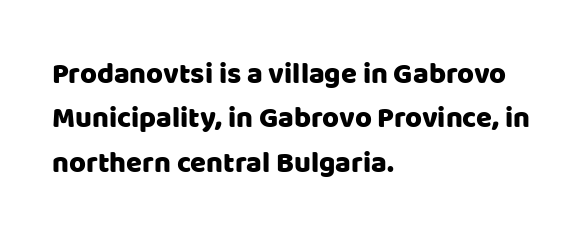
{"serif": "no", "italic": "no", "width": "normal", "stroke_contrast": "low", "x_height": "large", "monospaced": "no", "underline": "no", "align": "left", "line_spacing": "normal", "line_spacing_ratio": 1.53, "letter_spacing": "normal", "letter_spacing_em": 0.0, "glyph_px": 29}
